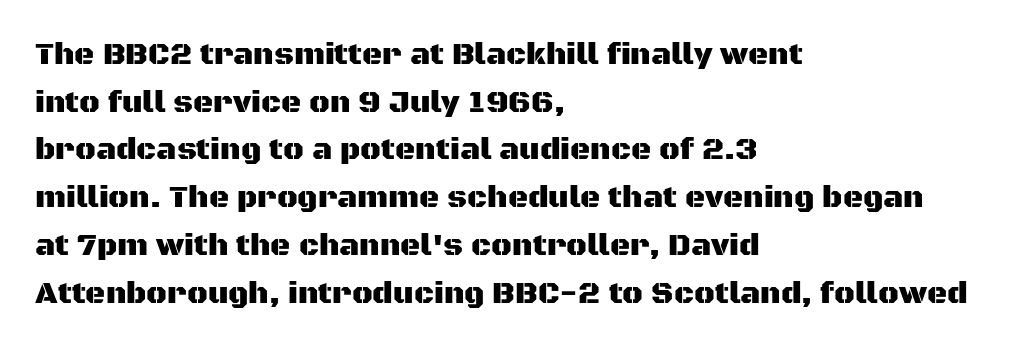
Q: Is the text italic (slanted)? A: No, it is upright.
Q: Is the typeface a serif or a sans-serif typeface? A: Sans-serif.
Q: Is the text underlined? A: No.
Q: How is the paragraph aligned? A: Left-aligned.
Q: Is the spacing between letters normal or unusually wide? A: Normal.
Q: Is the spacing between lines tight, normal or loose? A: Normal.
Q: Width (condensed, normal, or wide)? A: Normal.
Q: Stroke contrast? A: Medium.
Q: x-height? A: Large.
Q: Monospaced? A: No.
